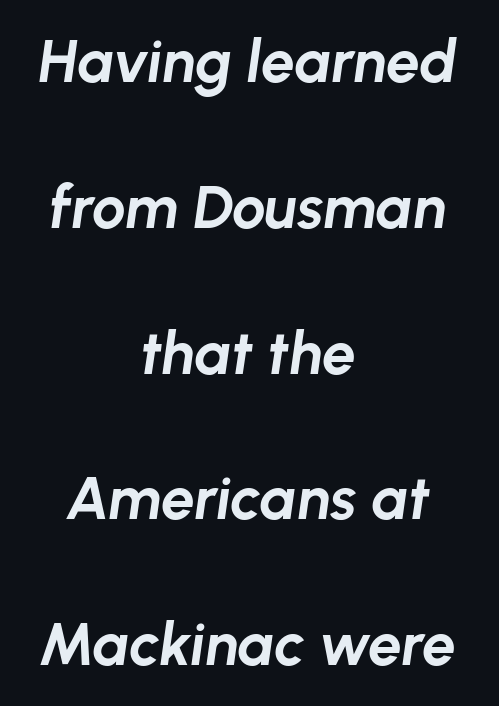
{"italic": "yes", "lean": "right", "slant_degrees": 8, "bold": "yes", "weight": "bold", "width": "normal", "stroke_contrast": "low", "x_height": "medium", "monospaced": "no", "underline": "no", "align": "center", "line_spacing": "loose", "line_spacing_ratio": 2.43, "letter_spacing": "normal", "letter_spacing_em": 0.0, "glyph_px": 60}
